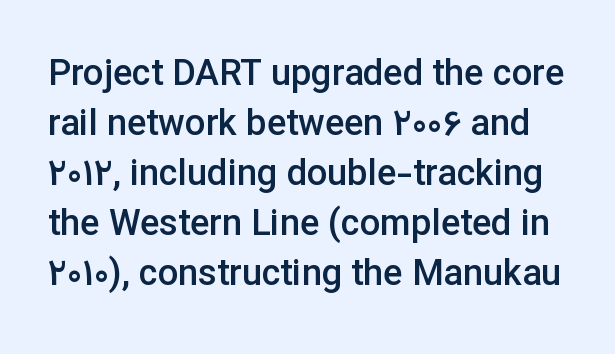
{"serif": "no", "italic": "no", "bold": "semi", "weight": "semibold", "width": "normal", "stroke_contrast": "low", "x_height": "medium", "monospaced": "no", "underline": "no", "line_spacing": "normal", "line_spacing_ratio": 1.39, "letter_spacing": "normal", "letter_spacing_em": 0.0, "glyph_px": 36}
